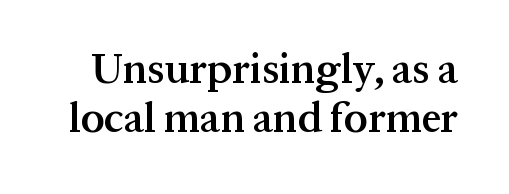
{"serif": "yes", "italic": "no", "bold": "semi", "weight": "semibold", "width": "normal", "stroke_contrast": "medium", "x_height": "medium", "monospaced": "no", "underline": "no", "line_spacing_ratio": 1.16, "letter_spacing": "normal", "letter_spacing_em": 0.0, "glyph_px": 42}
